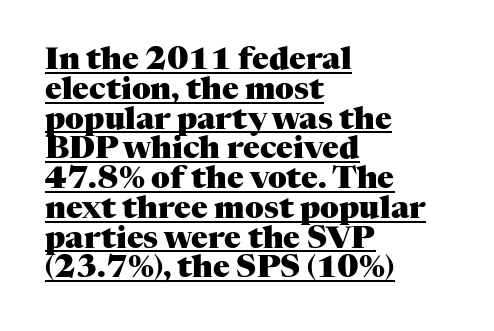
Q: Is the text bold? A: Yes.
Q: Is the text italic (slanted)? A: No, it is upright.
Q: Is the typeface a serif or a sans-serif typeface? A: Serif.
Q: Is the text underlined? A: Yes.
Q: How is the paragraph aligned? A: Left-aligned.
Q: Is the spacing between letters normal or unusually wide? A: Normal.
Q: Is the spacing between lines tight, normal or loose? A: Tight.
Q: Width (condensed, normal, or wide)? A: Normal.
Q: Stroke contrast? A: Medium.
Q: x-height? A: Medium.
Q: Monospaced? A: No.
